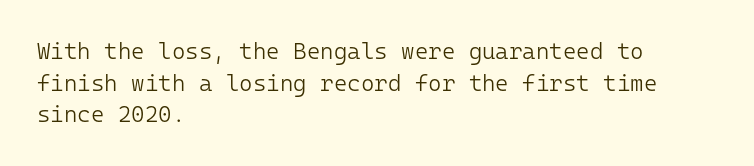
Q: Is the text bold? A: No.
Q: Is the text italic (slanted)? A: No, it is upright.
Q: Is the text underlined? A: No.
Q: How is the paragraph aligned? A: Left-aligned.
Q: Is the spacing between letters normal or unusually wide? A: Normal.
Q: Is the spacing between lines tight, normal or loose? A: Normal.
